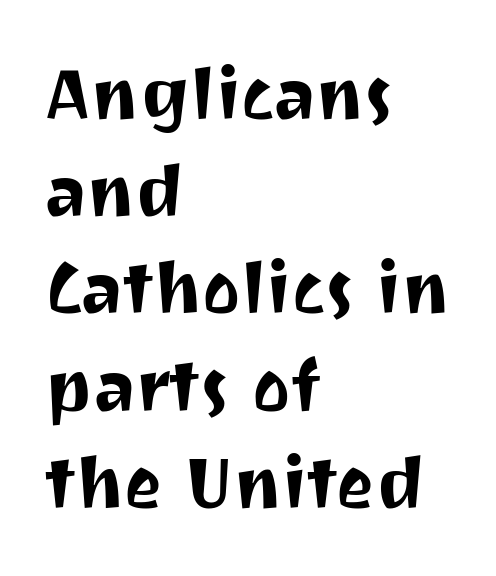
{"serif": "no", "italic": "no", "width": "normal", "stroke_contrast": "medium", "x_height": "medium", "monospaced": "no", "underline": "no", "align": "left", "line_spacing": "normal", "line_spacing_ratio": 1.35, "letter_spacing": "normal", "letter_spacing_em": 0.0, "glyph_px": 72}
